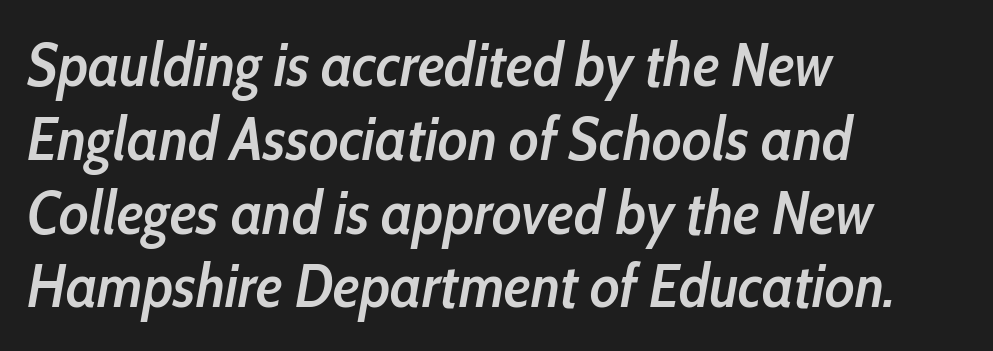
The image shows 61 px semibold, condensed type, italic (leaning right); set left-aligned, line spacing 1.21x, normal letter spacing, not underlined; low stroke contrast and a medium x-height.
